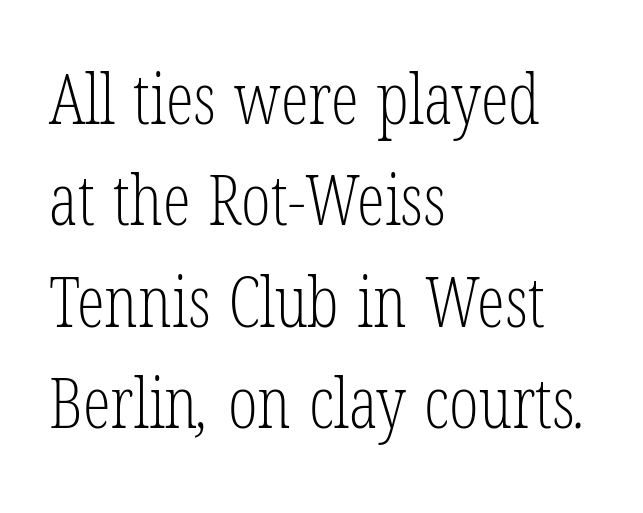
Here the designer chose a conventional face with non-uniform glyph widths. Stems and bowls with no extra thickness — not bold. Vertically, the passage feels balanced, rows spaced as you'd expect. Letter spacing: default. Rule under the text: the space is simply empty.
